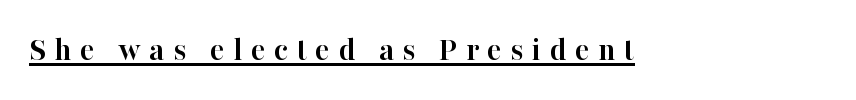
Q: Is the text bold? A: Yes.
Q: Is the text italic (slanted)? A: No, it is upright.
Q: Is the typeface a serif or a sans-serif typeface? A: Serif.
Q: Is the text underlined? A: Yes.
Q: Is the spacing between letters normal or unusually wide? A: Unusually wide.
Q: Width (condensed, normal, or wide)? A: Normal.
Q: Stroke contrast? A: High.
Q: x-height? A: Medium.
Q: Monospaced? A: No.
